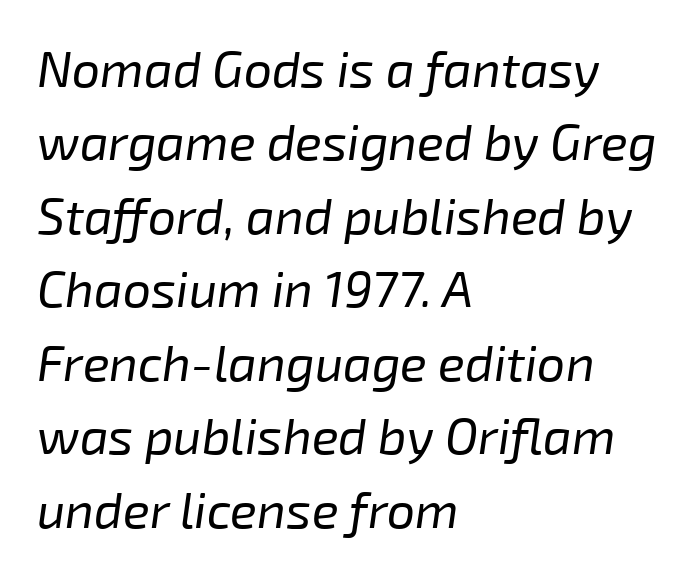
Q: Is the text bold? A: No.
Q: Is the text italic (slanted)? A: Yes, it leans right by about 8 degrees.
Q: Is the text underlined? A: No.
Q: How is the paragraph aligned? A: Left-aligned.
Q: Is the spacing between letters normal or unusually wide? A: Normal.
Q: Is the spacing between lines tight, normal or loose? A: Normal.
Q: Width (condensed, normal, or wide)? A: Normal.
Q: Stroke contrast? A: Low.
Q: x-height? A: Medium.
Q: Monospaced? A: No.
